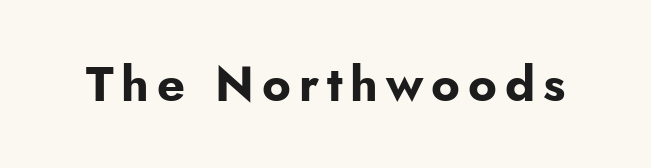
Q: Is the text bold? A: Yes.
Q: Is the text italic (slanted)? A: No, it is upright.
Q: Is the typeface a serif or a sans-serif typeface? A: Sans-serif.
Q: Is the text underlined? A: No.
Q: Width (condensed, normal, or wide)? A: Normal.
Q: Stroke contrast? A: Low.
Q: x-height? A: Small.
Q: Monospaced? A: No.
